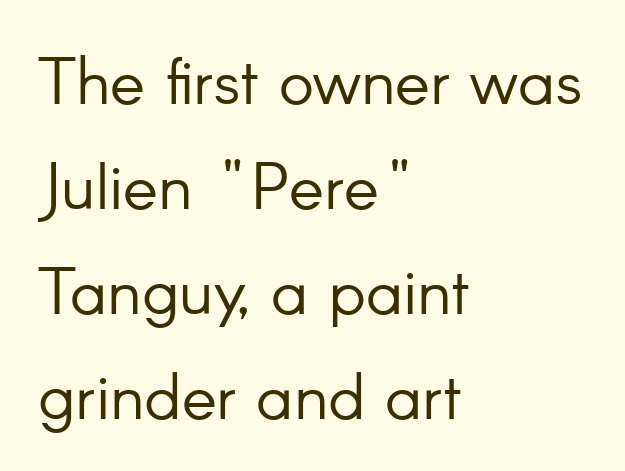
The image shows 66 px light sans-serif type, upright; set left-aligned, normal line spacing (1.59x), normal letter spacing, not underlined; low stroke contrast and a small x-height.
